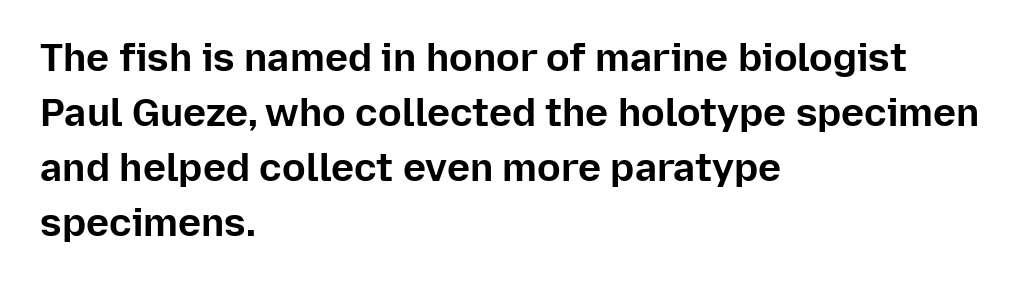
{"serif": "no", "italic": "no", "bold": "yes", "weight": "bold", "width": "normal", "stroke_contrast": "low", "x_height": "medium", "monospaced": "no", "underline": "no", "align": "left", "line_spacing": "normal", "line_spacing_ratio": 1.41, "letter_spacing": "normal", "letter_spacing_em": 0.0, "glyph_px": 39}
